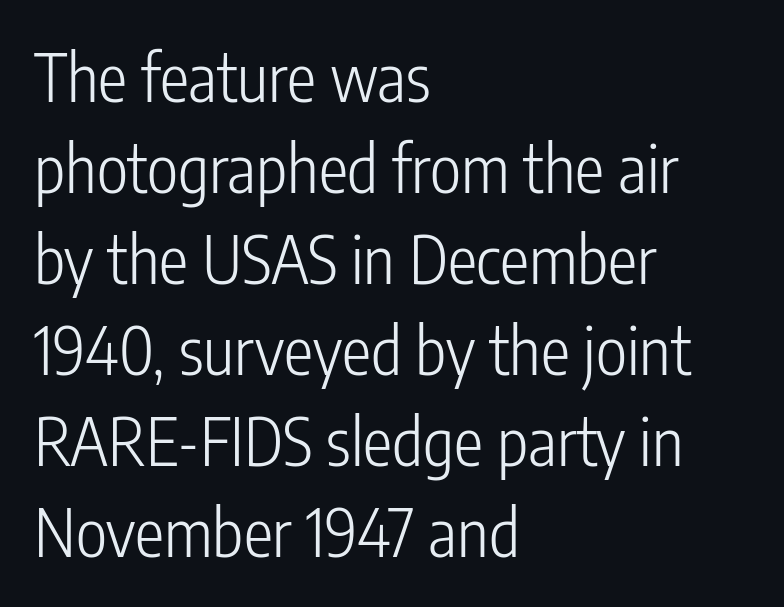
The image shows 66 px light, condensed sans-serif type, upright; set left-aligned, normal line spacing (1.38x), normal letter spacing, not underlined; low stroke contrast and a medium x-height.
